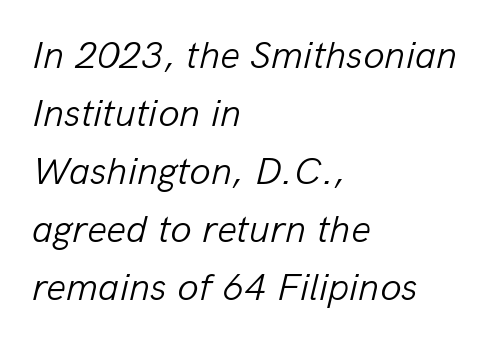
{"italic": "yes", "lean": "right", "slant_degrees": 13, "bold": "no", "weight": "light", "width": "normal", "stroke_contrast": "low", "x_height": "medium", "monospaced": "no", "underline": "no", "align": "left", "line_spacing": "normal", "line_spacing_ratio": 1.49, "letter_spacing": "normal", "letter_spacing_em": 0.0, "glyph_px": 39}
